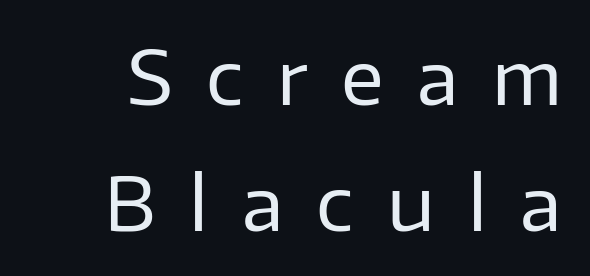
Plain, unruled lines of type. Stroke terminals: plain, sans-serif. This sample uses expanded letter spacing, leaving extra air between glyphs. Is this a fixed-width face? No — the glyphs have proportional, varying widths. No extra ink here — the face is not bold. Reading down the column, the eye jumps a familiar distance to each next line.
